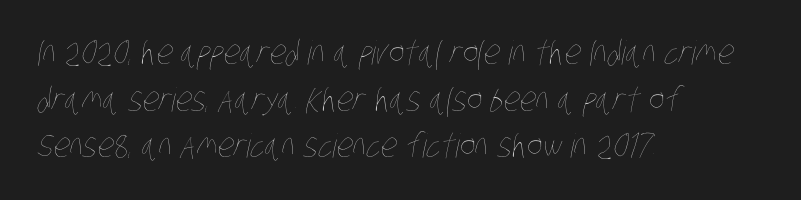
The rendering uses a moderate line-height, typical for paragraphs. Each line starts at the same left margin while the right side varies. The passage shown is typed in a proportional face where columns would drift. Stems here are at most as thick as an everyday book face.
